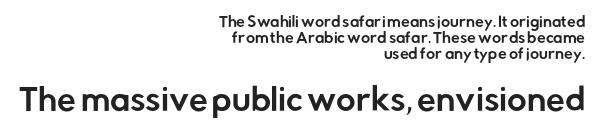
The image shows 30 px sans-serif type, upright; set right-aligned, tight line spacing (1.14x), normal letter spacing, not underlined; the second (bottom) block is 2.14x larger; low stroke contrast and a medium x-height.
